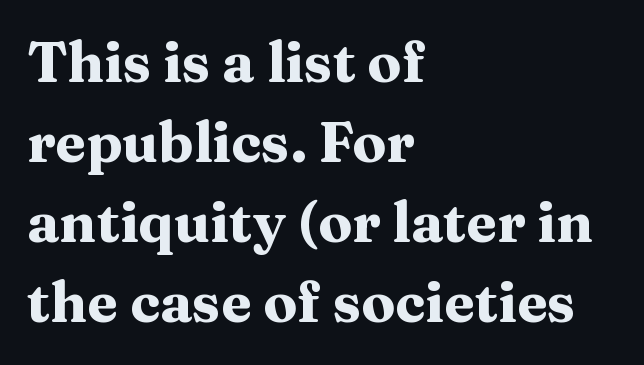
{"serif": "yes", "italic": "no", "bold": "yes", "weight": "heavy", "width": "wide", "stroke_contrast": "medium", "x_height": "medium", "monospaced": "no", "underline": "no", "align": "left", "line_spacing": "normal", "line_spacing_ratio": 1.43, "letter_spacing": "normal", "letter_spacing_em": 0.0, "glyph_px": 56}
